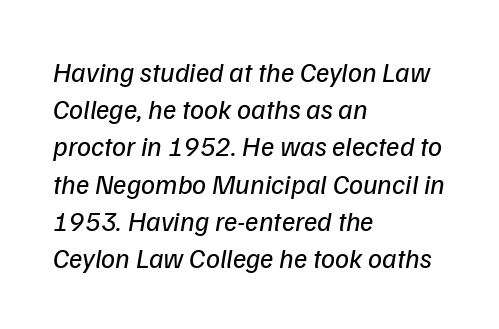
The image shows 28 px regular-weight sans-serif type; set left-aligned, normal line spacing (1.33x), normal letter spacing, not underlined; low stroke contrast and a medium x-height.
